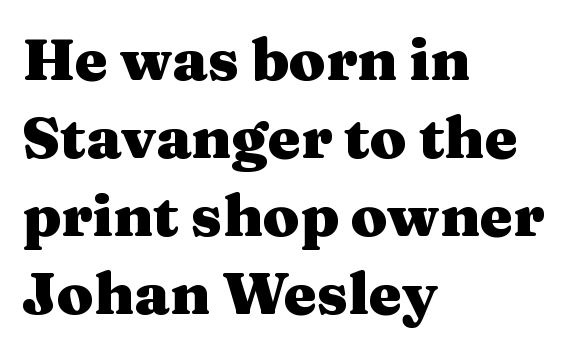
The image shows 59 px heavy, wide serif type, upright; set left-aligned, normal line spacing (1.32x), normal letter spacing, not underlined; medium stroke contrast and a medium x-height.
